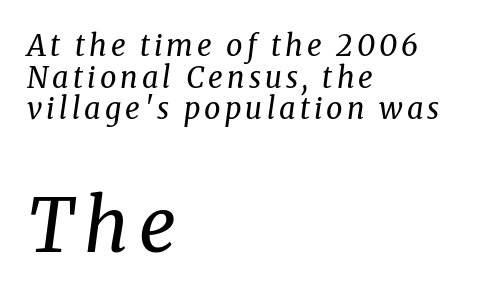
Q: Is the text bold? A: No.
Q: Is the text italic (slanted)? A: Yes, it leans right by about 8 degrees.
Q: Is the typeface a serif or a sans-serif typeface? A: Serif.
Q: Is the text underlined? A: No.
Q: How is the paragraph aligned? A: Left-aligned.
Q: Is the spacing between lines tight, normal or loose? A: Tight.
Q: Which block of text is set in a larger size, the first (top) or the second (bottom)? A: The second (bottom) one.
Q: Width (condensed, normal, or wide)? A: Normal.
Q: Stroke contrast? A: Medium.
Q: x-height? A: Medium.
Q: Monospaced? A: No.
